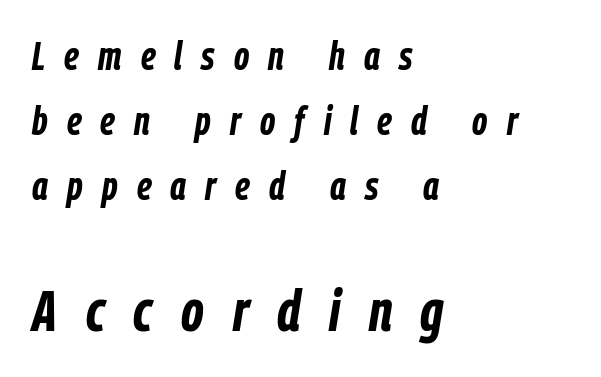
Q: Is the text bold? A: Yes.
Q: Is the text italic (slanted)? A: Yes, it leans right by about 9 degrees.
Q: Is the text underlined? A: No.
Q: How is the paragraph aligned? A: Left-aligned.
Q: Is the spacing between letters normal or unusually wide? A: Unusually wide.
Q: Is the spacing between lines tight, normal or loose? A: Normal.
Q: Which block of text is set in a larger size, the first (top) or the second (bottom)? A: The second (bottom) one.
Q: Width (condensed, normal, or wide)? A: Condensed.
Q: Stroke contrast? A: Low.
Q: x-height? A: Medium.
Q: Monospaced? A: No.
